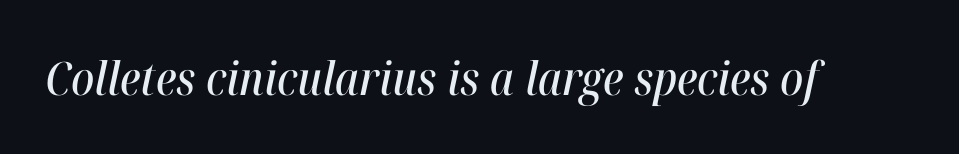
Q: Is the text italic (slanted)? A: Yes, it leans right by about 12 degrees.
Q: Is the text underlined? A: No.
Q: Is the spacing between letters normal or unusually wide? A: Normal.
Q: Width (condensed, normal, or wide)? A: Condensed.
Q: Stroke contrast? A: High.
Q: x-height? A: Medium.
Q: Monospaced? A: No.
